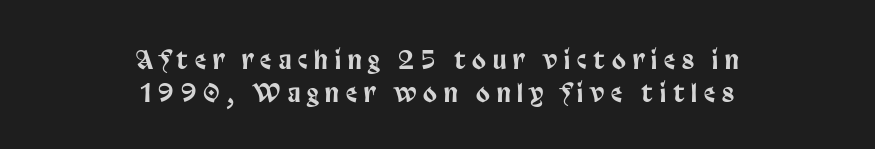
{"italic": "no", "underline": "no", "align": "center", "line_spacing": "normal", "line_spacing_ratio": 1.32, "letter_spacing": "wide", "letter_spacing_em": 0.28, "glyph_px": 25}
